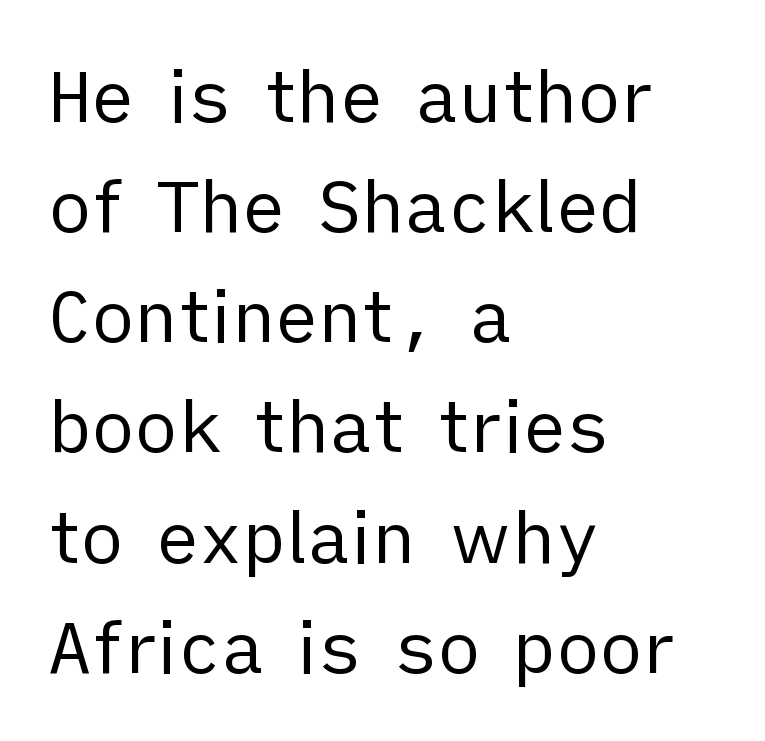
{"serif": "no", "italic": "no", "bold": "no", "weight": "regular", "width": "normal", "stroke_contrast": "low", "x_height": "medium", "monospaced": "no", "underline": "no", "align": "left", "line_spacing": "normal", "line_spacing_ratio": 1.53, "letter_spacing": "normal", "letter_spacing_em": 0.0, "glyph_px": 72}
